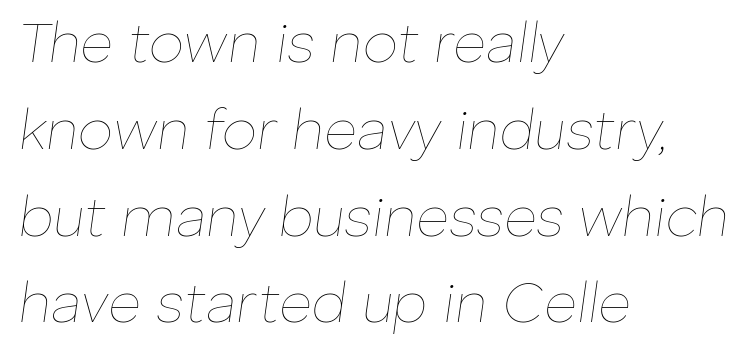
The image shows 56 px thin type, italic (leaning right); set left-aligned, normal line spacing (1.55x), normal letter spacing, not underlined; low stroke contrast and a medium x-height.
